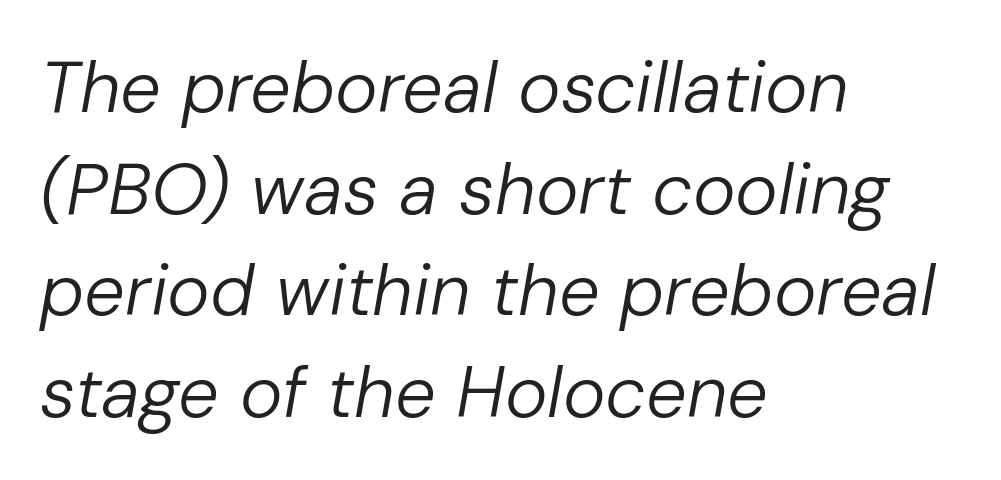
{"italic": "yes", "lean": "right", "slant_degrees": 10, "bold": "no", "weight": "regular", "width": "normal", "stroke_contrast": "low", "x_height": "medium", "monospaced": "no", "underline": "no", "align": "left", "line_spacing": "normal", "line_spacing_ratio": 1.41, "letter_spacing": "normal", "letter_spacing_em": 0.0, "glyph_px": 72}
